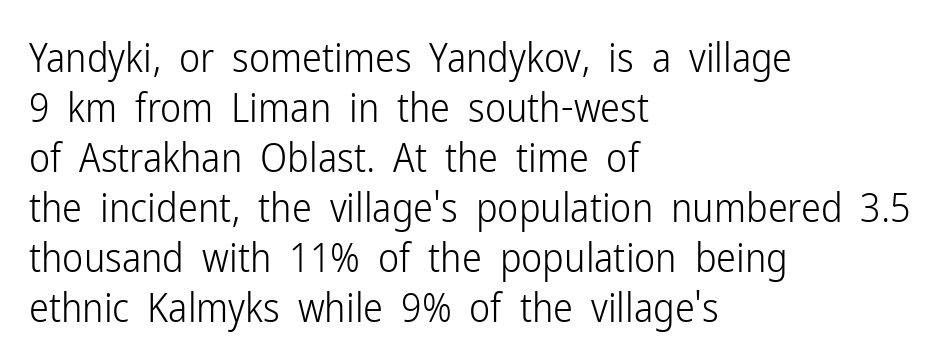
The passage shown is not underscored anywhere. Is there any slant? The stems are plumb. No feet cap the strokes, marking this as sans-serif type. Ink coverage per letter is moderate at most. Is the letter spacing exaggerated? No — it looks like the ordinary default. The lines sit at an ordinary, default distance from one another.
